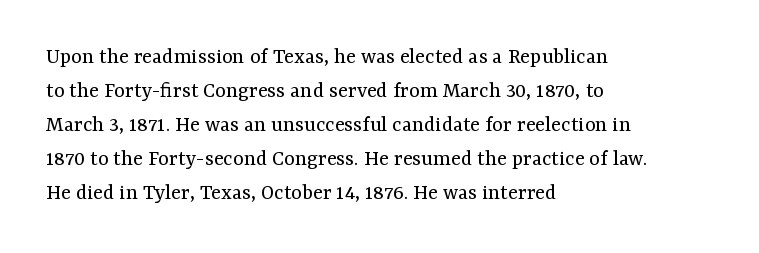
The image shows 23 px text type, upright; set left-aligned, normal line spacing (1.48x), normal letter spacing, not underlined.
